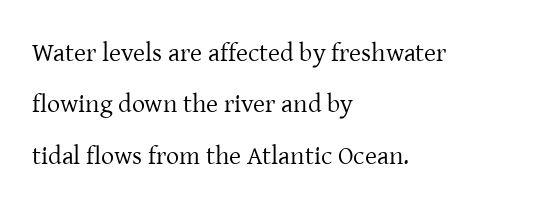
The image shows 26 px text type, upright; set left-aligned, loose line spacing (1.98x), normal letter spacing, not underlined.
